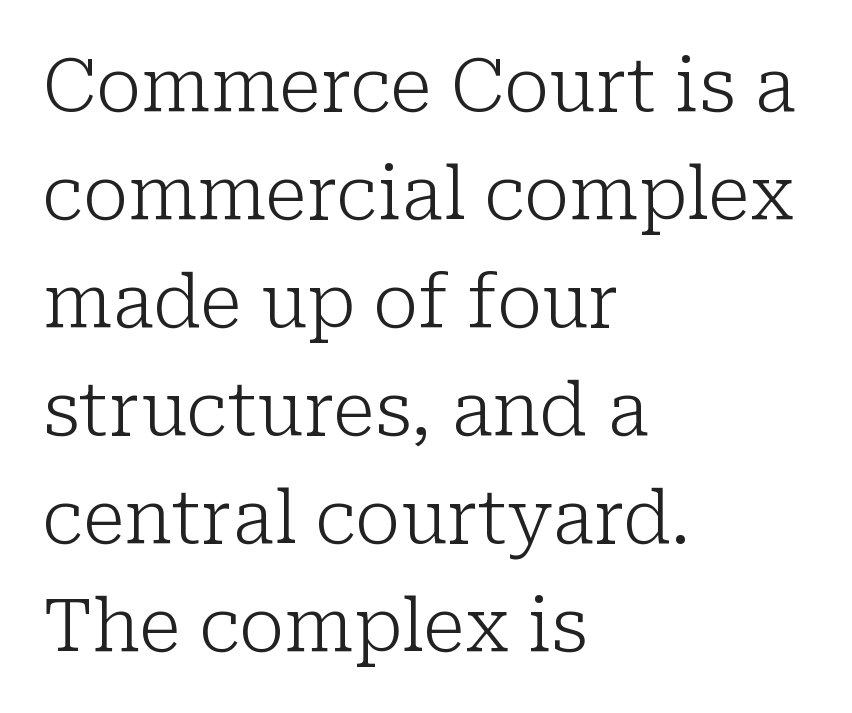
The weight tops out at a normal text grade. Note the varied advance widths — an 'i' is clearly narrower than an 'm'. Little horizontal feet cap the strokes, marking this as serif type. The vertical gap from one line to the next is medium.
